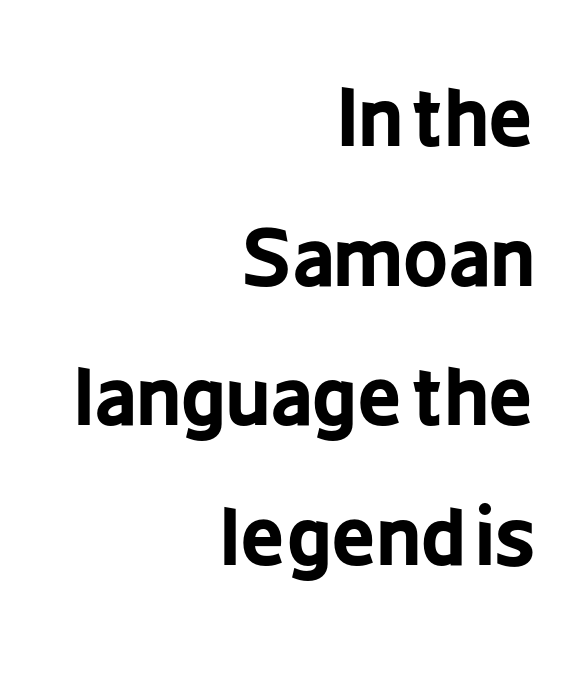
{"serif": "no", "italic": "no", "bold": "yes", "weight": "bold", "width": "condensed", "stroke_contrast": "low", "x_height": "medium", "monospaced": "no", "underline": "no", "align": "right", "line_spacing_ratio": 1.79, "letter_spacing": "normal", "letter_spacing_em": 0.0, "glyph_px": 78}
